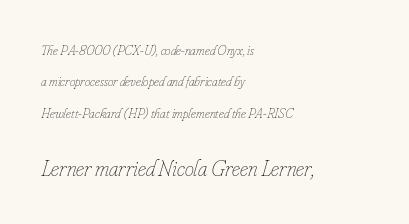
{"italic": "yes", "lean": "right", "slant_degrees": 16, "bold": "no", "underline": "no", "align": "left", "line_spacing": "loose", "line_spacing_ratio": 2.24, "letter_spacing": "normal", "letter_spacing_em": 0.0, "larger_block": "second", "size_ratio": 1.64, "glyph_px": 23}
